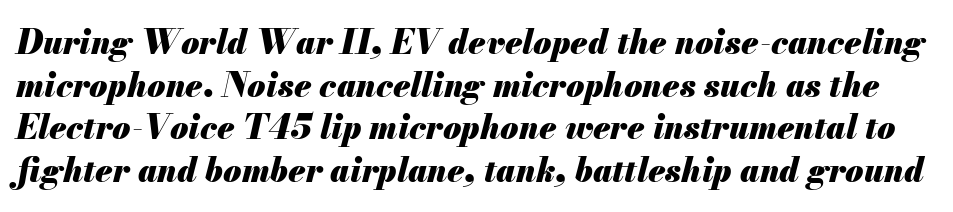
The image shows 33 px heavy type, italic (leaning right); set normal line spacing (1.29x), normal letter spacing, not underlined; medium stroke contrast and a small x-height.
